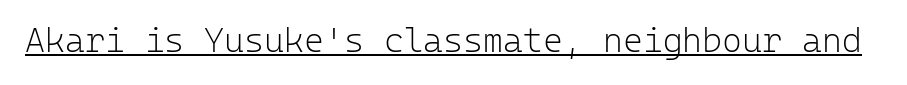
{"serif": "no", "italic": "no", "bold": "no", "weight": "light", "width": "normal", "stroke_contrast": "low", "x_height": "medium", "monospaced": "yes", "underline": "yes", "letter_spacing": "normal", "letter_spacing_em": 0.0, "glyph_px": 34}
